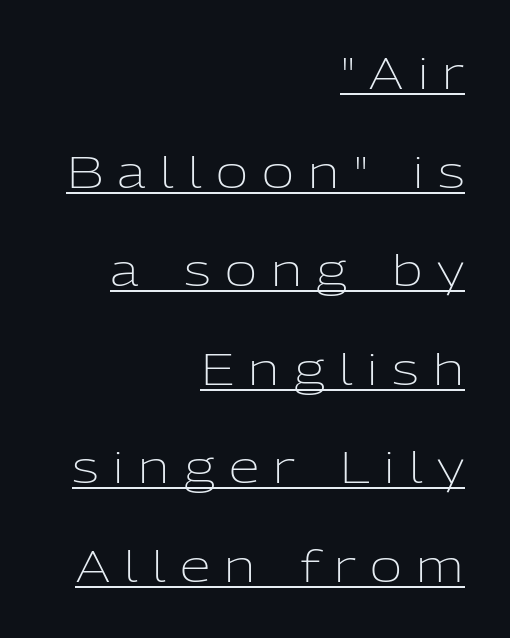
{"serif": "no", "italic": "no", "bold": "no", "weight": "light", "width": "normal", "stroke_contrast": "low", "x_height": "medium", "monospaced": "no", "underline": "yes", "align": "right", "line_spacing": "loose", "line_spacing_ratio": 2.24, "letter_spacing": "wide", "letter_spacing_em": 0.33, "glyph_px": 44}
